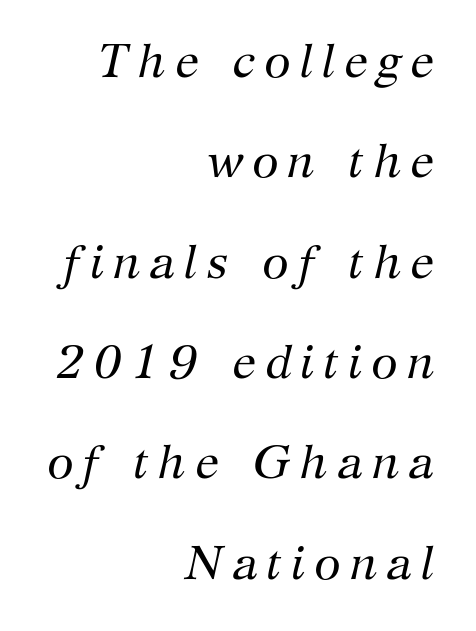
{"serif": "yes", "italic": "yes", "lean": "right", "slant_degrees": 12, "bold": "no", "weight": "regular", "width": "normal", "stroke_contrast": "medium", "x_height": "medium", "monospaced": "no", "underline": "no", "align": "right", "line_spacing": "loose", "line_spacing_ratio": 2.09, "glyph_px": 48}
